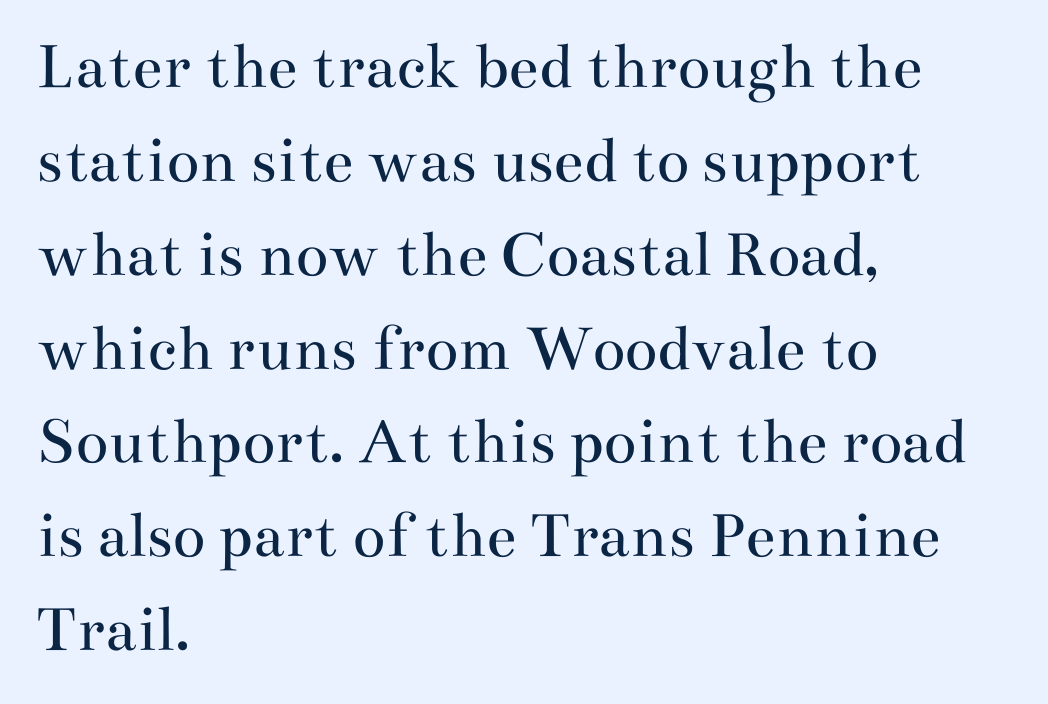
Q: Is the text bold? A: No.
Q: Is the text italic (slanted)? A: No, it is upright.
Q: Is the typeface a serif or a sans-serif typeface? A: Serif.
Q: Is the text underlined? A: No.
Q: How is the paragraph aligned? A: Left-aligned.
Q: Is the spacing between letters normal or unusually wide? A: Normal.
Q: Is the spacing between lines tight, normal or loose? A: Normal.
Q: Width (condensed, normal, or wide)? A: Wide.
Q: Stroke contrast? A: Medium.
Q: x-height? A: Small.
Q: Monospaced? A: No.
